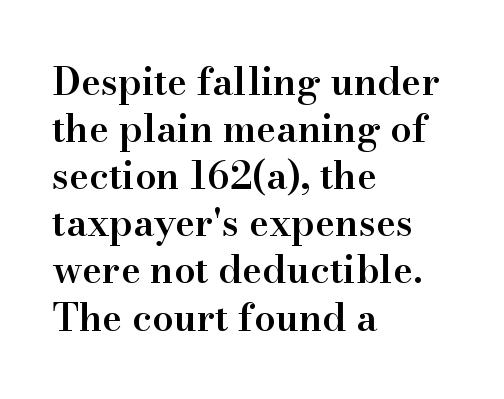
Q: Is the text bold? A: Semi-bold.
Q: Is the text italic (slanted)? A: No, it is upright.
Q: Is the typeface a serif or a sans-serif typeface? A: Serif.
Q: Is the text underlined? A: No.
Q: How is the paragraph aligned? A: Left-aligned.
Q: Is the spacing between letters normal or unusually wide? A: Normal.
Q: Width (condensed, normal, or wide)? A: Normal.
Q: Stroke contrast? A: High.
Q: x-height? A: Small.
Q: Monospaced? A: No.
